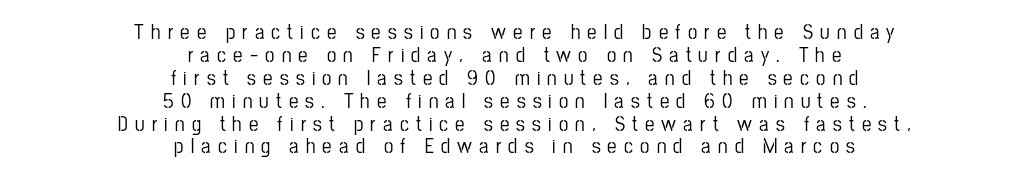
The image shows 21 px text type, upright; set centered, tight line spacing (1.09x), unusually wide letter spacing (+0.34 em), not underlined.
